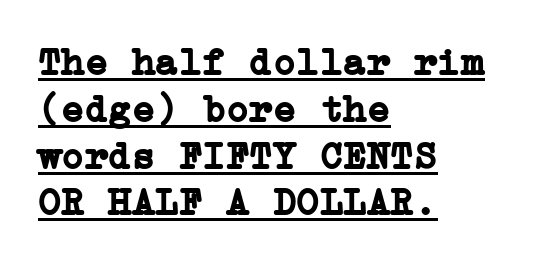
{"serif": "yes", "italic": "no", "bold": "yes", "weight": "semibold", "width": "normal", "stroke_contrast": "low", "x_height": "medium", "underline": "yes", "align": "left", "line_spacing_ratio": 1.2, "letter_spacing": "normal", "letter_spacing_em": 0.0, "glyph_px": 39}
